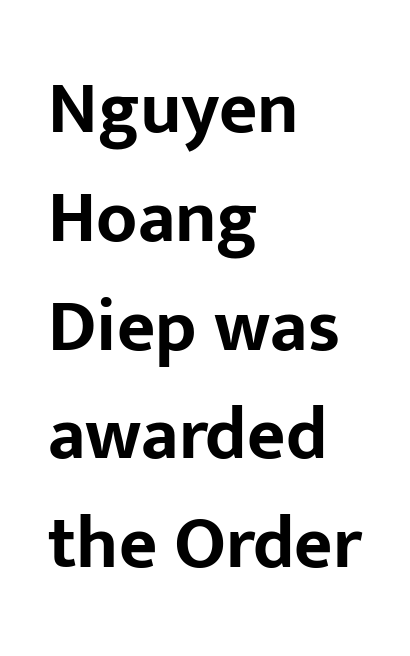
{"serif": "no", "italic": "no", "bold": "yes", "weight": "bold", "width": "normal", "stroke_contrast": "low", "x_height": "medium", "monospaced": "no", "underline": "no", "align": "left", "line_spacing": "normal", "line_spacing_ratio": 1.47, "letter_spacing": "normal", "letter_spacing_em": 0.0, "glyph_px": 74}
